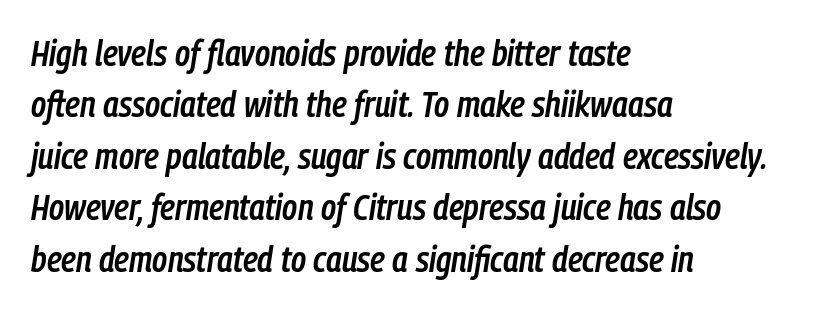
The image shows 36 px semibold, condensed type, italic (leaning right); set left-aligned, normal line spacing (1.43x), normal letter spacing, not underlined; low stroke contrast and a medium x-height.
